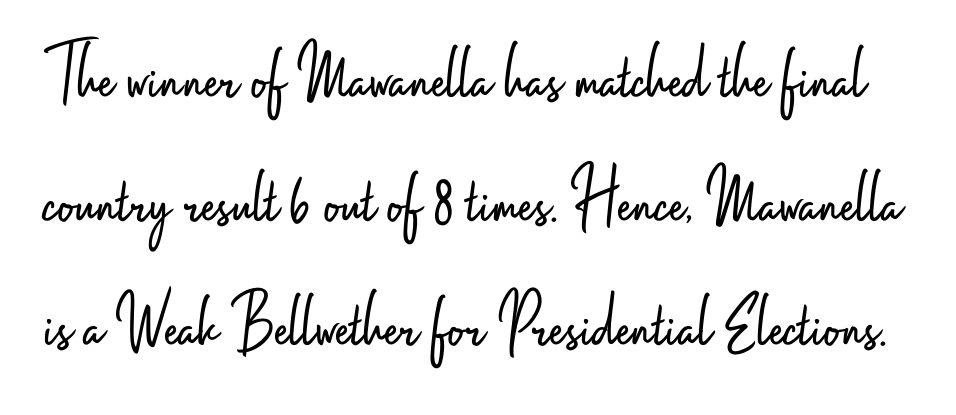
Q: Is the text bold? A: No.
Q: Is the text italic (slanted)? A: Yes.
Q: Is the typeface a serif or a sans-serif typeface? A: Sans-serif.
Q: Is the text underlined? A: No.
Q: Is the spacing between letters normal or unusually wide? A: Normal.
Q: Is the spacing between lines tight, normal or loose? A: Normal.
Q: Width (condensed, normal, or wide)? A: Condensed.
Q: Stroke contrast? A: Low.
Q: x-height? A: Small.
Q: Monospaced? A: No.
